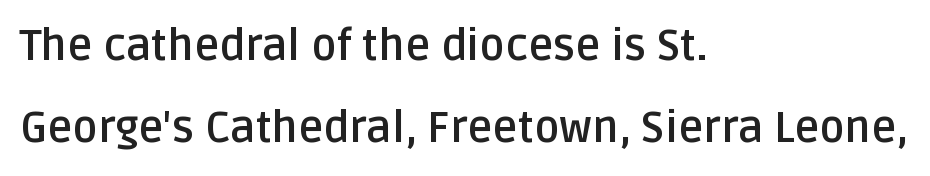
Q: Is the text bold? A: Yes.
Q: Is the text italic (slanted)? A: No, it is upright.
Q: Is the typeface a serif or a sans-serif typeface? A: Sans-serif.
Q: Is the text underlined? A: No.
Q: How is the paragraph aligned? A: Left-aligned.
Q: Is the spacing between letters normal or unusually wide? A: Normal.
Q: Is the spacing between lines tight, normal or loose? A: Loose.
Q: Width (condensed, normal, or wide)? A: Normal.
Q: Stroke contrast? A: Low.
Q: x-height? A: Large.
Q: Monospaced? A: No.
